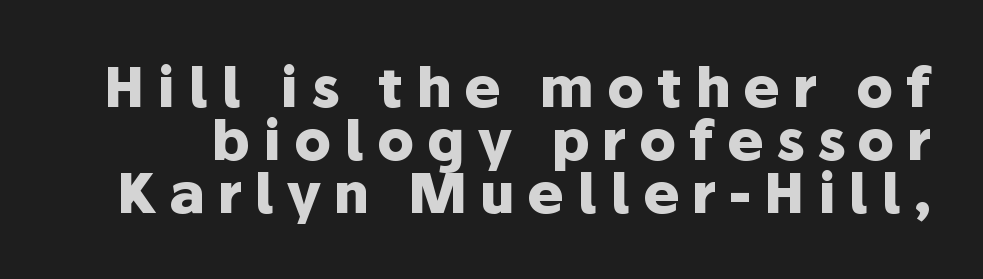
Check under the words: just untouched page. Set as a true bold cut, around the 700 mark. A typesetter would label this face a sans. This sample uses expanded letter spacing, leaving extra air between glyphs. Leading is clearly below the norm, producing a dense column. Unlike italic type, these characters show no tilt at all.
